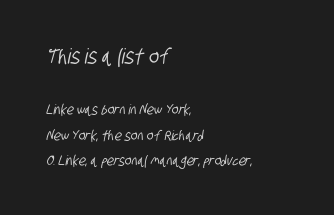
Q: Is the text underlined? A: No.
Q: How is the paragraph aligned? A: Left-aligned.
Q: Is the spacing between letters normal or unusually wide? A: Normal.
Q: Which block of text is set in a larger size, the first (top) or the second (bottom)? A: The first (top) one.
